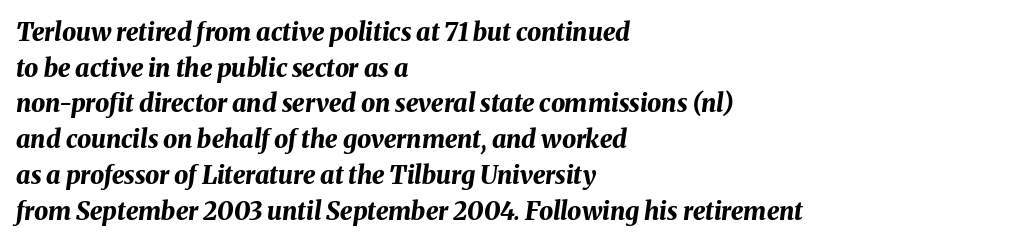
{"italic": "yes", "lean": "right", "slant_degrees": 8, "bold": "yes", "underline": "no", "align": "left", "line_spacing": "normal", "line_spacing_ratio": 1.43, "letter_spacing": "normal", "letter_spacing_em": 0.0, "glyph_px": 25}
